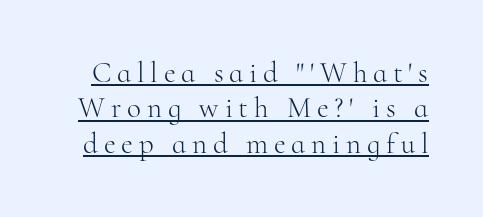
Q: Is the text bold? A: No.
Q: Is the text italic (slanted)? A: No, it is upright.
Q: Is the typeface a serif or a sans-serif typeface? A: Serif.
Q: Is the text underlined? A: Yes.
Q: Is the spacing between letters normal or unusually wide? A: Unusually wide.
Q: Width (condensed, normal, or wide)? A: Normal.
Q: Stroke contrast? A: High.
Q: x-height? A: Small.
Q: Monospaced? A: No.
